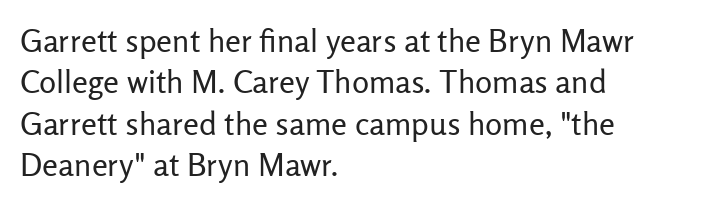
{"serif": "no", "italic": "no", "bold": "no", "weight": "regular", "width": "normal", "stroke_contrast": "low", "x_height": "medium", "monospaced": "no", "underline": "no", "align": "left", "line_spacing": "normal", "line_spacing_ratio": 1.29, "letter_spacing": "normal", "letter_spacing_em": 0.0, "glyph_px": 32}
